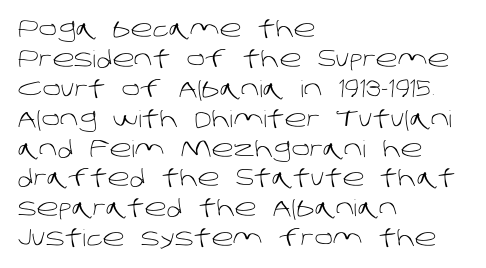
The face used here is rendered with its standard letterfit. Underline: absent. Line beginnings align vertically; line endings do not. Unbolded letterforms with no extra heft. Line spacing here is normal.
